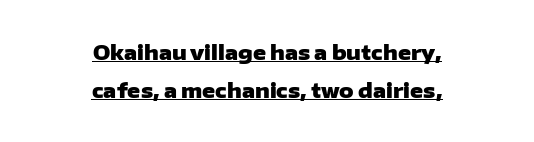
{"italic": "no", "bold": "yes", "underline": "yes", "align": "center", "line_spacing": "loose", "line_spacing_ratio": 1.9, "letter_spacing": "normal", "letter_spacing_em": 0.0, "glyph_px": 20}
